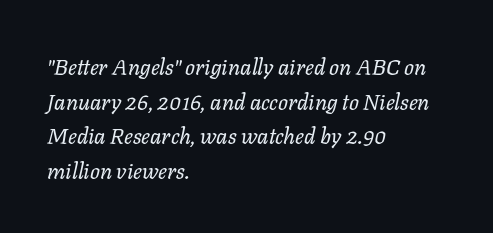
{"italic": "yes", "lean": "right", "slant_degrees": 11, "bold": "no", "underline": "no", "align": "left", "line_spacing": "normal", "line_spacing_ratio": 1.57, "letter_spacing": "normal", "letter_spacing_em": 0.0, "glyph_px": 22}
